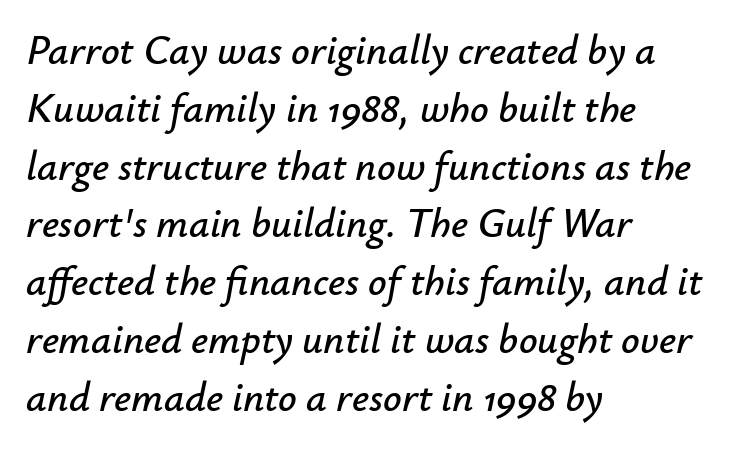
The image shows 41 px text type, italic (leaning right); set left-aligned, normal line spacing (1.41x), normal letter spacing, not underlined; low stroke contrast and a small x-height.
